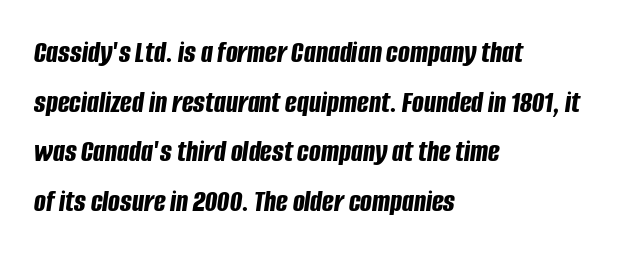
Q: Is the text bold? A: Yes.
Q: Is the text italic (slanted)? A: Yes, it leans right by about 8 degrees.
Q: Is the text underlined? A: No.
Q: How is the paragraph aligned? A: Left-aligned.
Q: Is the spacing between letters normal or unusually wide? A: Normal.
Q: Is the spacing between lines tight, normal or loose? A: Normal.
Q: Width (condensed, normal, or wide)? A: Condensed.
Q: Stroke contrast? A: Low.
Q: x-height? A: Large.
Q: Monospaced? A: No.
